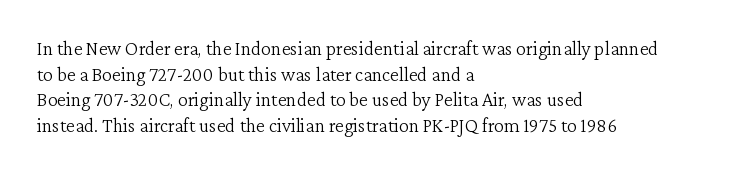
The weight would be labelled regular, book, light, or lighter still. Tall strokes in this sample are plumb rather than angled. These lines stack with their left ends in a neat column. Unmarked baselines from the first word to the last. Regular leading. A typesetter would call this zero additional tracking.
